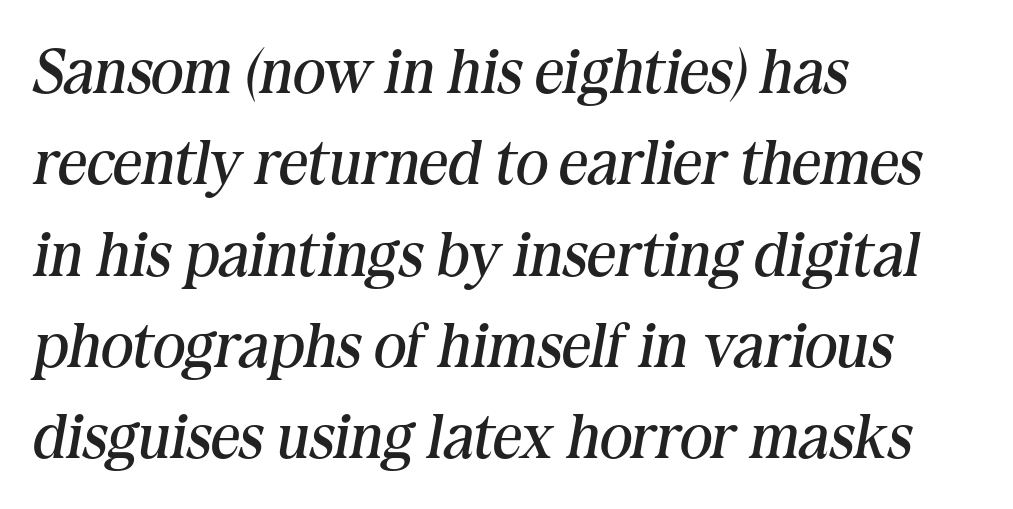
The letters advance in unequal steps, a hallmark of proportional type. The glyphs are unaccompanied by any horizontal stroke below them. The typeface has the unassuming heft of standard copy or less. Default kerning and tracking; the words read as compact shapes. This sample uses an oblique cut, with every glyph tilted off the vertical. I'd call this a serif setting — the letters wear small feet.
